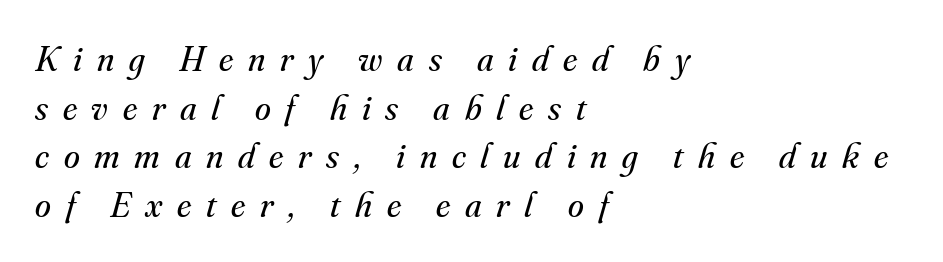
{"serif": "yes", "italic": "yes", "lean": "right", "slant_degrees": 16, "bold": "no", "weight": "regular", "width": "normal", "stroke_contrast": "medium", "x_height": "small", "monospaced": "no", "underline": "no", "align": "left", "line_spacing": "normal", "line_spacing_ratio": 1.35, "letter_spacing": "wide", "letter_spacing_em": 0.41, "glyph_px": 36}
